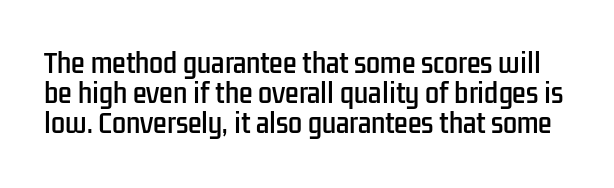
A bare baseline throughout the passage. Here the glyphs are tracked normally, forming tight word shapes. Posture: straight, roman, zero tilt.
